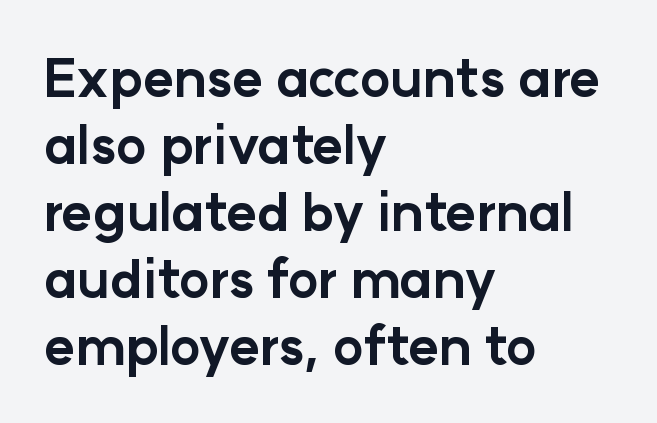
Honestly, the letter spacing is just normal — you wouldn't notice it. The font is running at its bold setting. Does the copy run flush right? No — it runs flush left. Descenders are the only things crossing below the line. Quick note: not italic, upright. Type style note: lacks serifs.
